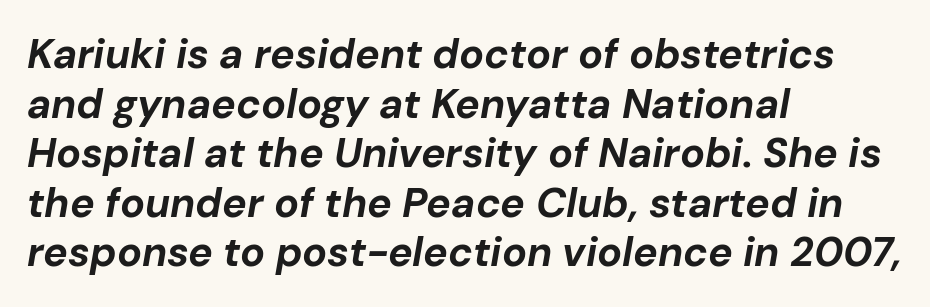
The image shows 41 px bold type, italic (leaning right); set left-aligned, line spacing 1.21x, normal letter spacing, not underlined; low stroke contrast and a medium x-height.
